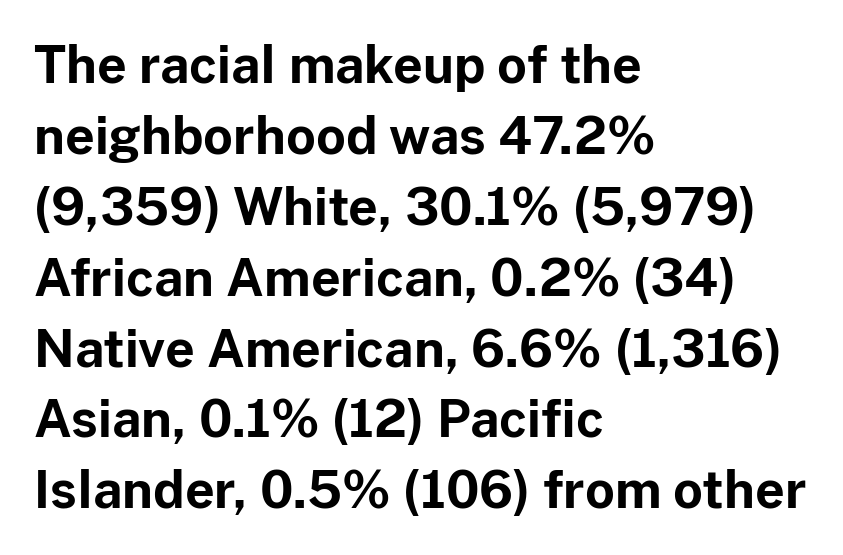
{"serif": "no", "italic": "no", "bold": "yes", "weight": "bold", "width": "normal", "stroke_contrast": "low", "x_height": "medium", "monospaced": "no", "underline": "no", "align": "left", "line_spacing": "normal", "line_spacing_ratio": 1.39, "letter_spacing": "normal", "letter_spacing_em": 0.0, "glyph_px": 51}
